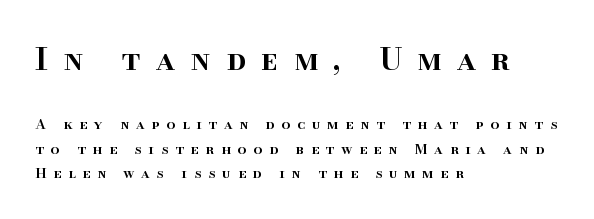
Q: Is the text bold? A: Semi-bold.
Q: Is the text italic (slanted)? A: No, it is upright.
Q: Is the typeface a serif or a sans-serif typeface? A: Serif.
Q: Is the text underlined? A: No.
Q: How is the paragraph aligned? A: Left-aligned.
Q: Is the spacing between letters normal or unusually wide? A: Unusually wide.
Q: Which block of text is set in a larger size, the first (top) or the second (bottom)? A: The first (top) one.
Q: Width (condensed, normal, or wide)? A: Normal.
Q: Stroke contrast? A: High.
Q: x-height? A: Small.
Q: Monospaced? A: No.
